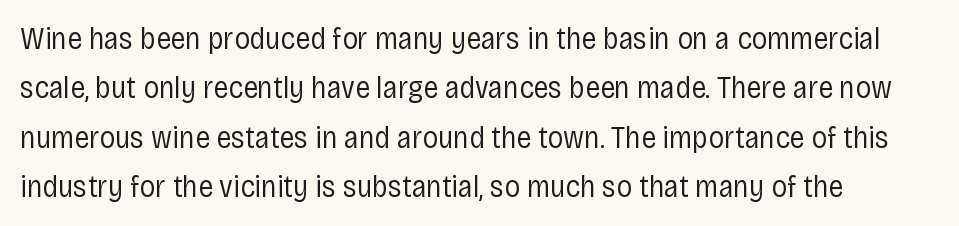
The image shows 31 px regular-weight, condensed sans-serif type, upright; set left-aligned, normal line spacing (1.59x), normal letter spacing, not underlined; low stroke contrast and a large x-height.
